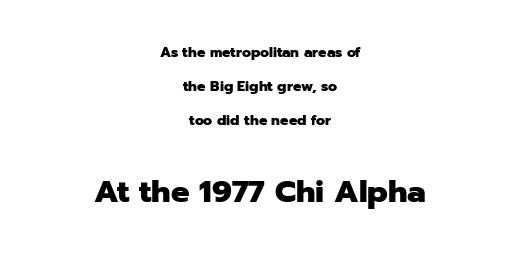
Q: Is the text bold? A: Yes.
Q: Is the text italic (slanted)? A: No, it is upright.
Q: Is the typeface a serif or a sans-serif typeface? A: Sans-serif.
Q: Is the text underlined? A: No.
Q: How is the paragraph aligned? A: Centered.
Q: Is the spacing between letters normal or unusually wide? A: Normal.
Q: Is the spacing between lines tight, normal or loose? A: Loose.
Q: Which block of text is set in a larger size, the first (top) or the second (bottom)? A: The second (bottom) one.
Q: Width (condensed, normal, or wide)? A: Normal.
Q: Stroke contrast? A: Low.
Q: x-height? A: Medium.
Q: Monospaced? A: No.
